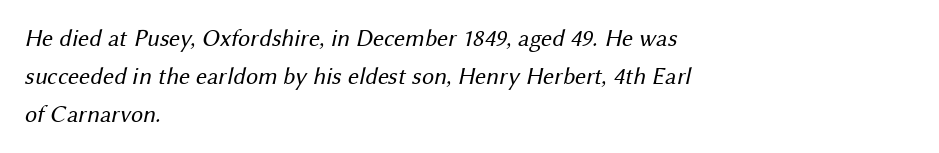
The image shows 24 px text type; set left-aligned, normal line spacing (1.59x), normal letter spacing, not underlined.
